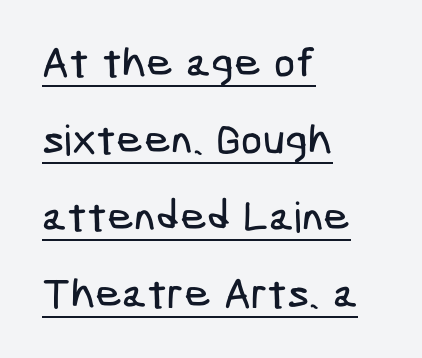
Q: Is the typeface a serif or a sans-serif typeface? A: Sans-serif.
Q: Is the text underlined? A: Yes.
Q: How is the paragraph aligned? A: Left-aligned.
Q: Is the spacing between letters normal or unusually wide? A: Normal.
Q: Width (condensed, normal, or wide)? A: Condensed.
Q: Stroke contrast? A: Low.
Q: x-height? A: Medium.
